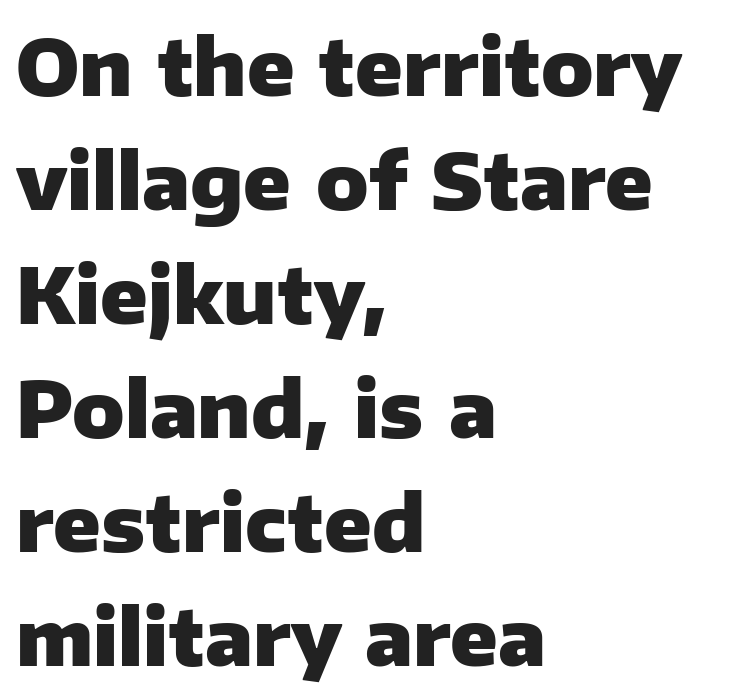
Grotesque or geometric, the face here clearly has no serifs. A classic flush-left, rag-right setting is used for this passage. You can tell it's not italic because the verticals are truly vertical. In terms of leading, this rendering sits right in the middle.
